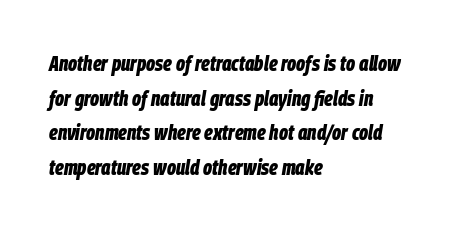
A typesetter would call this leading conventional body-copy spacing. The typography opts for an oblique posture over an upright one. Bold? Absolutely — the strokes are thick and heavy. One-word summary of the alignment: left. Words appear dense and cohesive because spacing is normal. The words here are not underlined.
